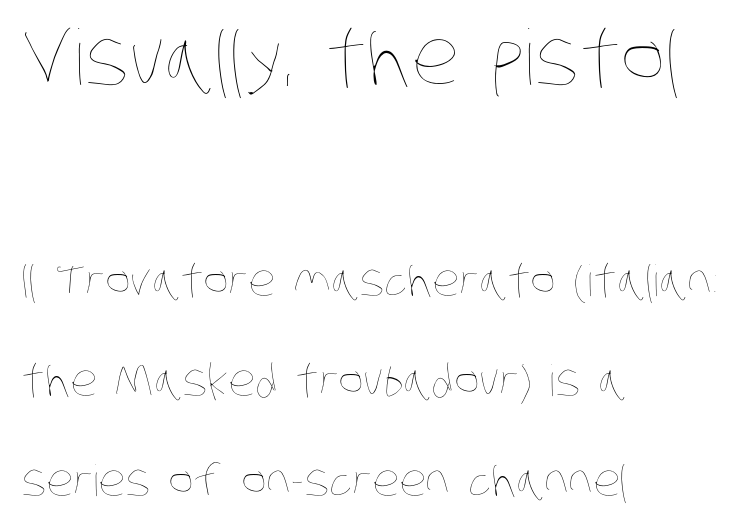
{"bold": "no", "weight": "thin", "width": "condensed", "stroke_contrast": "low", "x_height": "large", "monospaced": "no", "underline": "no", "align": "left", "line_spacing": "loose", "line_spacing_ratio": 2.33, "letter_spacing": "normal", "letter_spacing_em": 0.0, "larger_block": "first", "size_ratio": 1.77, "glyph_px": 76}
